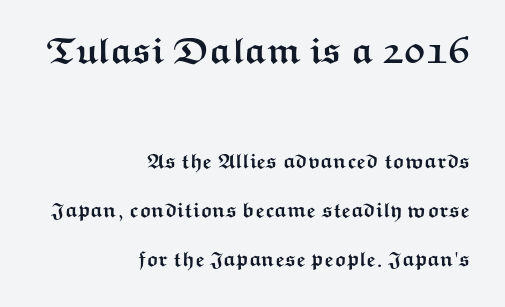
Q: Is the text bold? A: Yes.
Q: Is the text italic (slanted)? A: No, it is upright.
Q: Is the typeface a serif or a sans-serif typeface? A: Sans-serif.
Q: Is the text underlined? A: No.
Q: How is the paragraph aligned? A: Right-aligned.
Q: Is the spacing between letters normal or unusually wide? A: Normal.
Q: Is the spacing between lines tight, normal or loose? A: Loose.
Q: Which block of text is set in a larger size, the first (top) or the second (bottom)? A: The first (top) one.
Q: Width (condensed, normal, or wide)? A: Wide.
Q: Stroke contrast? A: Medium.
Q: x-height? A: Medium.
Q: Monospaced? A: No.
